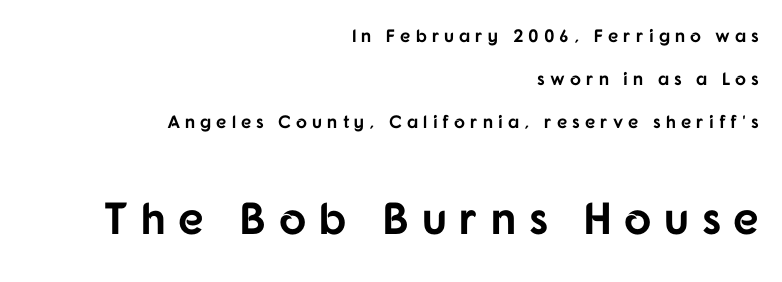
The image shows 45 px bold sans-serif type, upright; set right-aligned, loose line spacing (2.38x), unusually wide letter spacing (+0.28 em), not underlined; the second (bottom) block is 2.5x larger; low stroke contrast and a medium x-height.
